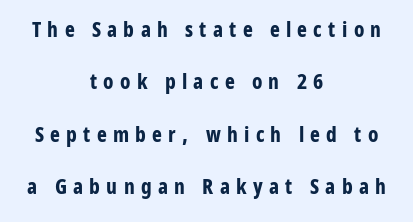
{"italic": "no", "bold": "yes", "underline": "no", "align": "center", "line_spacing": "loose", "line_spacing_ratio": 2.5, "letter_spacing": "wide", "letter_spacing_em": 0.3, "glyph_px": 21}
